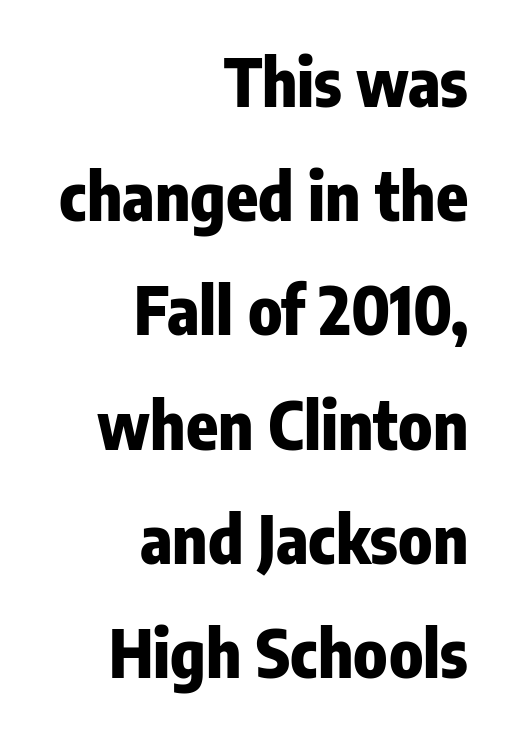
The image shows 66 px heavy, condensed sans-serif type, upright; set right-aligned, line spacing 1.73x, normal letter spacing, not underlined; low stroke contrast and a medium x-height.
